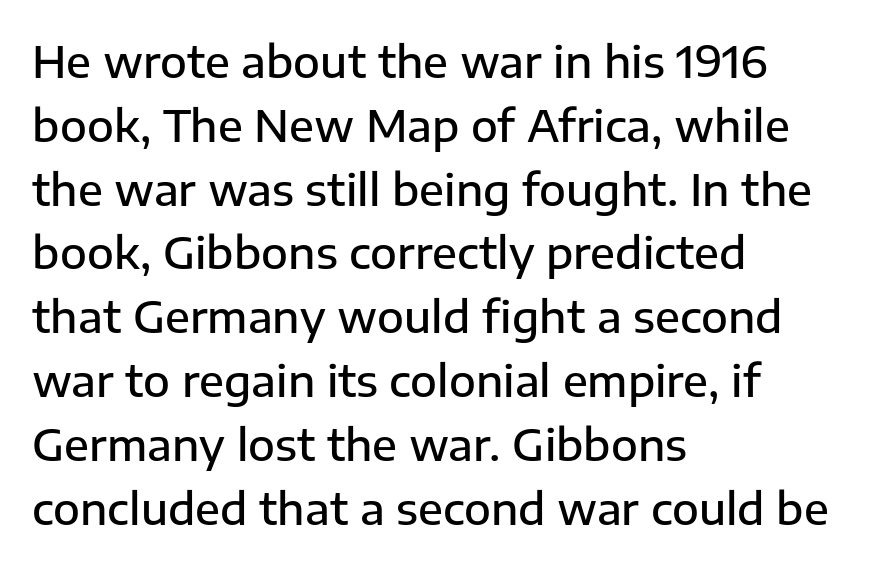
Has an underline been added? It has not. Is this a fixed-width face? No — the glyphs have proportional, varying widths. The vertical gap from one line to the next is medium. Horizontally, the lines are justified to the leading edge only.
